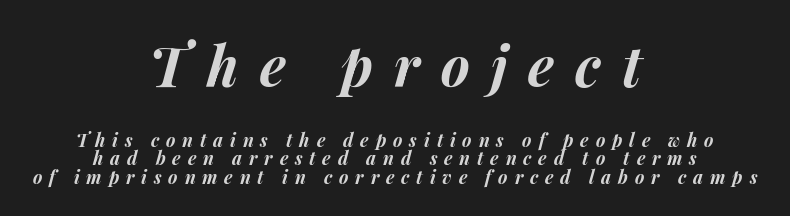
The image shows 55 px bold type, italic (leaning right); set centered, tight line spacing (1.02x), unusually wide letter spacing (+0.38 em), not underlined; the first (top) block is 3.06x larger; medium stroke contrast and a medium x-height.
